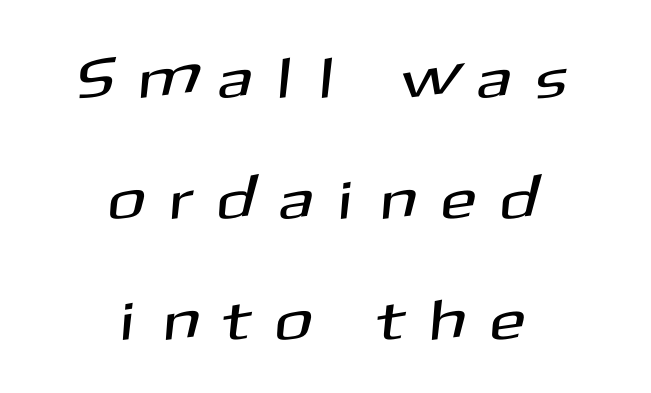
The baseline area is clear. You could not count columns in this text — the font is proportionally spaced. Classification — sans serif. The paragraph shown floats in the horizontal middle. The passage shown has open, widely tracked lettering throughout. The space between consecutive lines is lavish.
